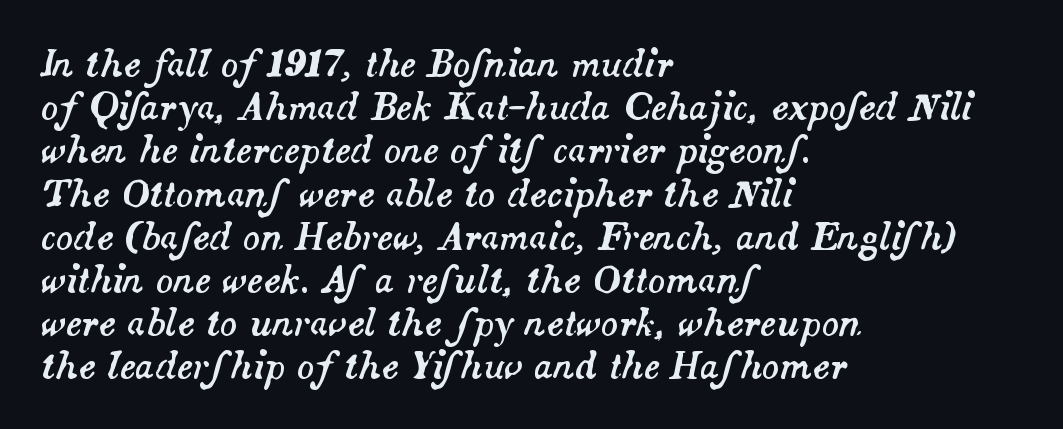
The image shows 36 px text type, italic (leaning right); set left-aligned, line spacing 1.2x, normal letter spacing, not underlined; medium stroke contrast and a small x-height.
